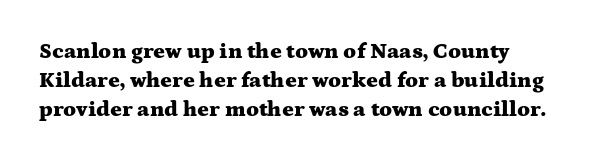
I'd describe the lettering as bold — thick and assertive. Line starts are locked; line ends wander. Nope, not italic — everything's standing straight. Only glyphs here, with clear space below each row.
